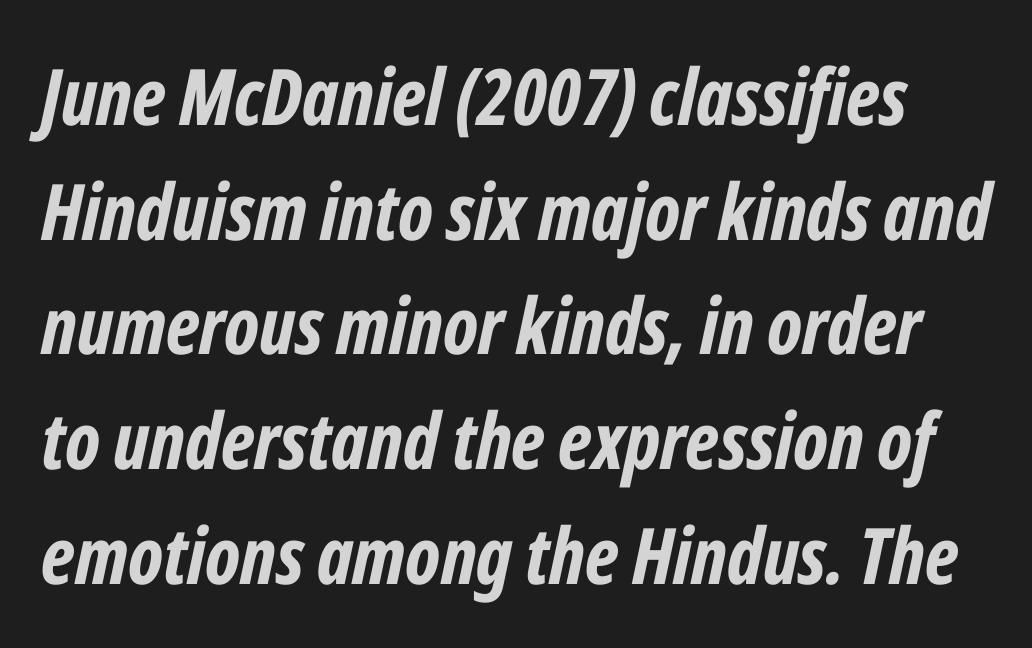
The rows are spaced the way most documents space them. The typography opts for an oblique posture over an upright one. Typesetter's note: full bold, strokes at maximum text heaviness. Proportional: the letters do not fall into vertical columns.
